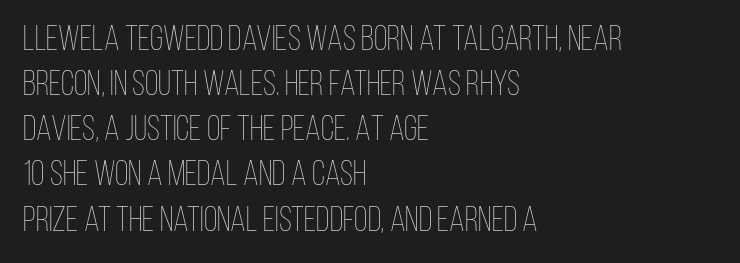
What's the leading like? Ordinary, nothing unusual. Is this a fixed-width face? No — the glyphs have proportional, varying widths. Here the glyphs are tracked normally, forming tight word shapes. The paragraph has a hard left edge and a soft right edge. Vertical strokes here are truly vertical.
